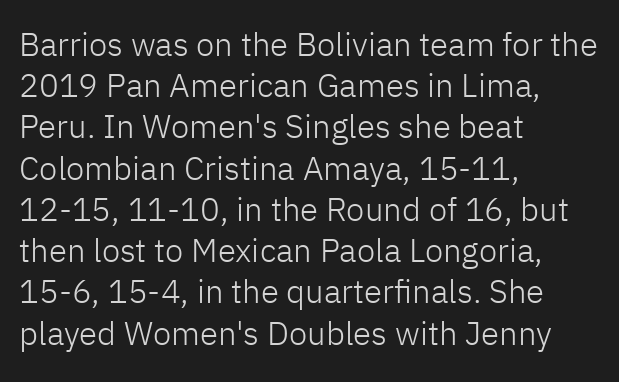
Q: Is the text bold? A: No.
Q: Is the text italic (slanted)? A: No, it is upright.
Q: Is the typeface a serif or a sans-serif typeface? A: Sans-serif.
Q: Is the text underlined? A: No.
Q: How is the paragraph aligned? A: Left-aligned.
Q: Is the spacing between letters normal or unusually wide? A: Normal.
Q: Is the spacing between lines tight, normal or loose? A: Normal.
Q: Width (condensed, normal, or wide)? A: Normal.
Q: Stroke contrast? A: Low.
Q: x-height? A: Medium.
Q: Monospaced? A: No.
